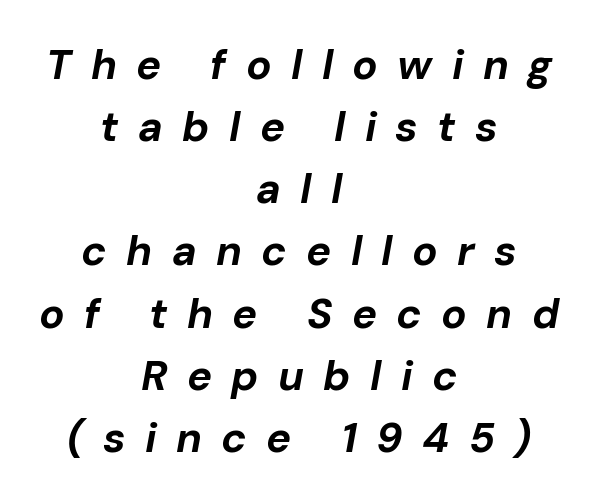
Letter spacing: wide. How heavy is the stroke? Heavy — this is a bold. Layout note: lines centered. Reading down the column, the eye jumps a familiar distance to each next line.
